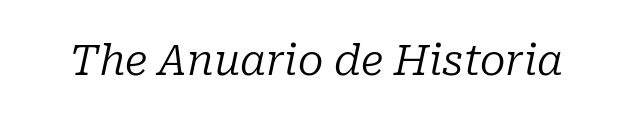
Q: Is the text bold? A: No.
Q: Is the text italic (slanted)? A: Yes, it leans right by about 10 degrees.
Q: Is the typeface a serif or a sans-serif typeface? A: Serif.
Q: Is the text underlined? A: No.
Q: Is the spacing between letters normal or unusually wide? A: Normal.
Q: Width (condensed, normal, or wide)? A: Normal.
Q: Stroke contrast? A: Low.
Q: x-height? A: Medium.
Q: Monospaced? A: No.
